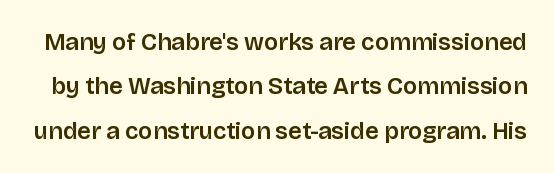
Q: Is the text italic (slanted)? A: No, it is upright.
Q: Is the text underlined? A: No.
Q: Is the spacing between letters normal or unusually wide? A: Normal.
